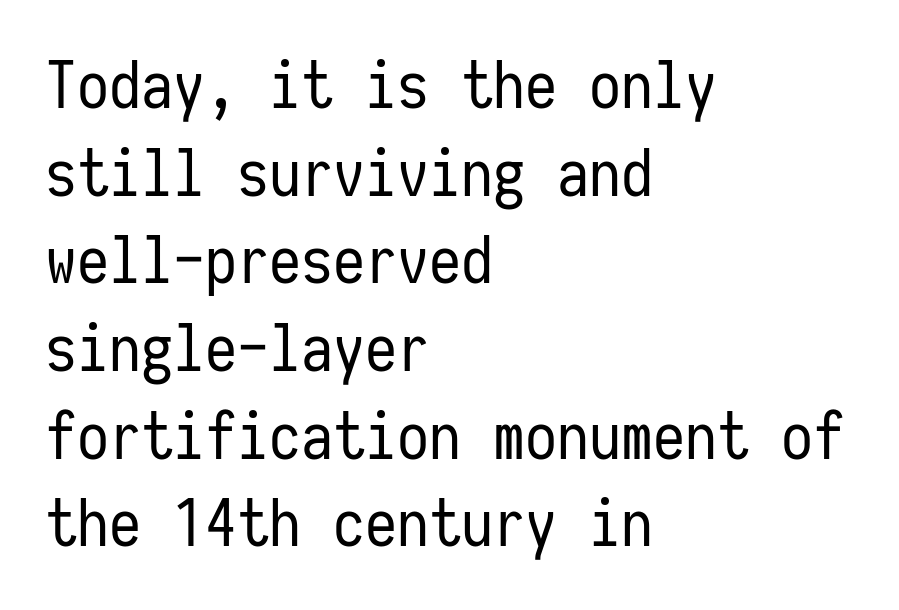
The rendering uses a moderate line-height, typical for paragraphs. Casual observation: everything's shoved over to the left. The strip under each line holds only bare page. No extra tracking has been applied to these lines. Compared with a typical body face, this is equally light or lighter still.
